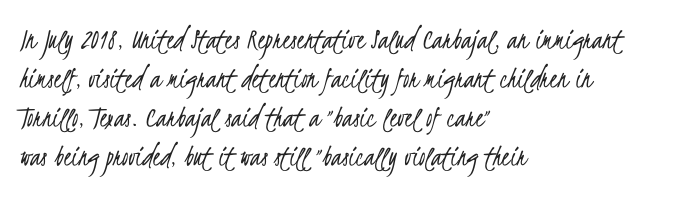
The image shows 31 px light, condensed sans-serif type; set left-aligned, normal line spacing (1.26x), normal letter spacing, not underlined; low stroke contrast and a small x-height.
